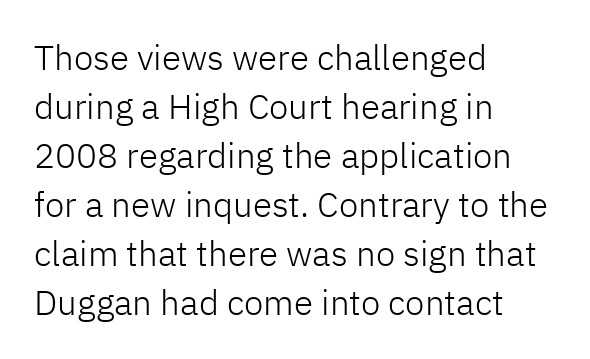
The image shows 35 px light sans-serif type, upright; set left-aligned, normal line spacing (1.4x), normal letter spacing, not underlined; low stroke contrast and a medium x-height.
